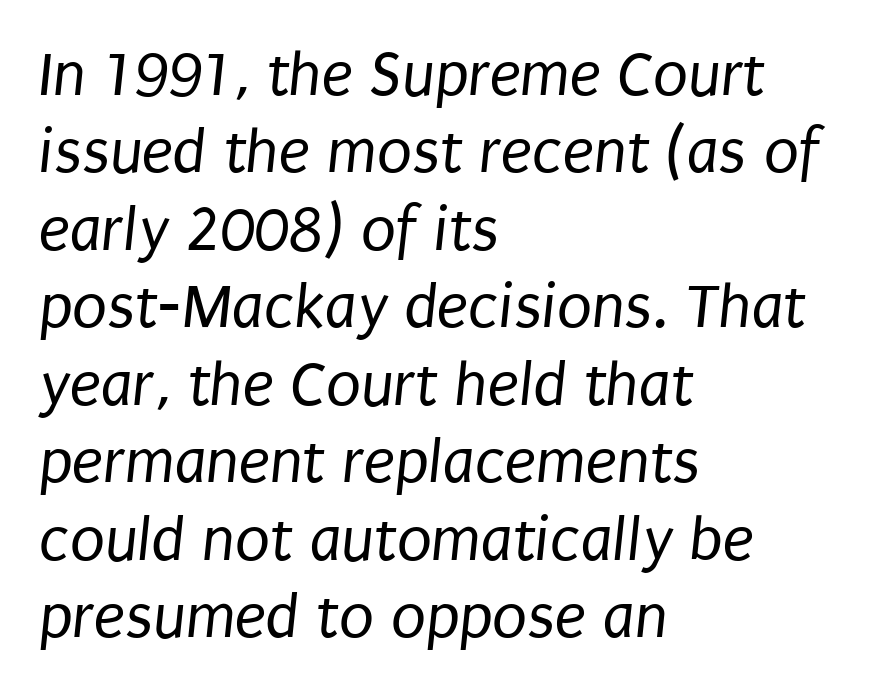
{"serif": "no", "bold": "no", "weight": "regular", "width": "condensed", "stroke_contrast": "low", "x_height": "large", "monospaced": "no", "underline": "no", "align": "left", "line_spacing_ratio": 1.21, "letter_spacing": "normal", "letter_spacing_em": 0.0, "glyph_px": 64}
